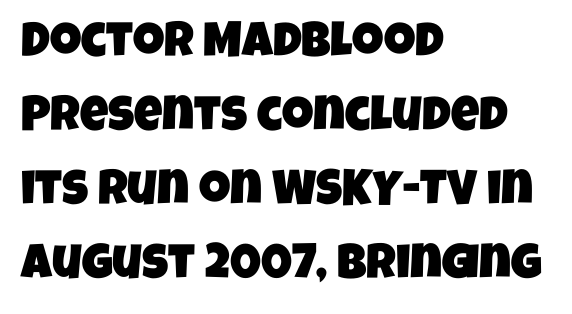
The image shows 49 px condensed sans-serif type; set left-aligned, normal line spacing (1.51x), normal letter spacing, not underlined; low stroke contrast and a large x-height.
